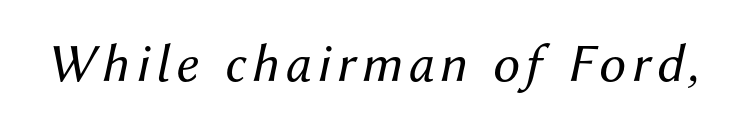
The image shows 54 px regular-weight type, italic (leaning right); set not underlined; medium stroke contrast and a medium x-height.
